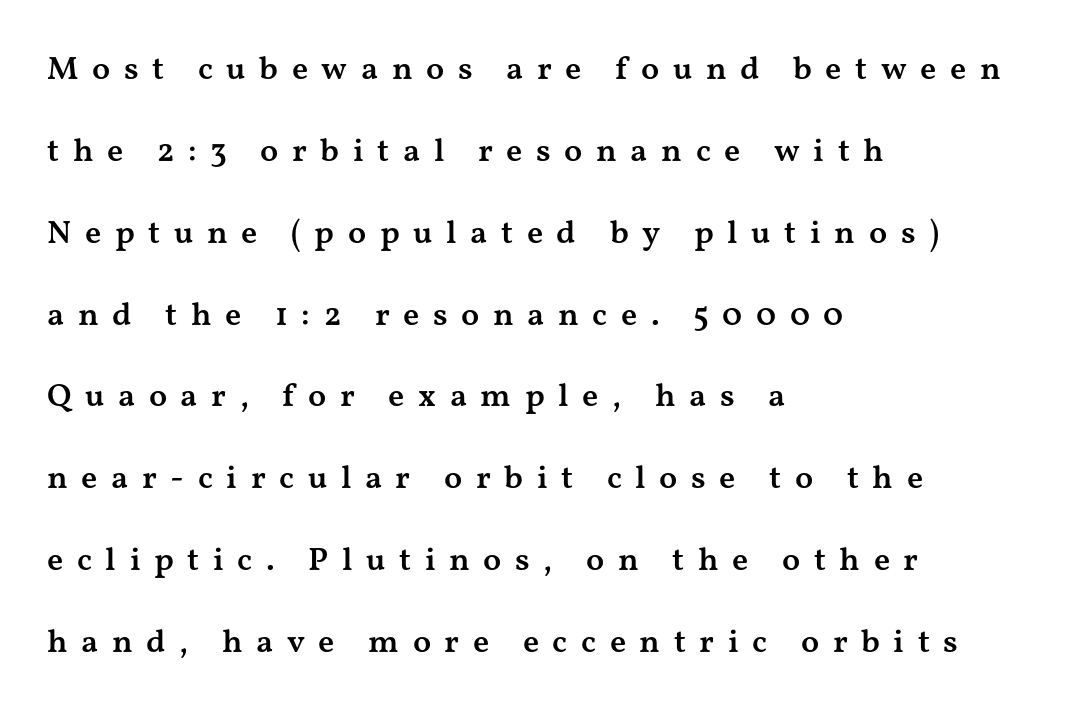
It's the straight-up-and-down kind of type. Caption: multi-line text, flush left, ragged right. The gaps between neighbouring characters are conspicuously large. Descenders are the only things crossing below the line. You could not count columns in this text — the font is proportionally spaced. Whoever set this chose breathing room over compactness in the vertical rhythm.
